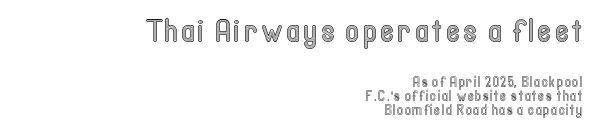
{"italic": "no", "width": "condensed", "x_height": "medium", "monospaced": "no", "underline": "no", "align": "right", "line_spacing": "tight", "line_spacing_ratio": 1.0, "larger_block": "first", "size_ratio": 2.29, "glyph_px": 32}
